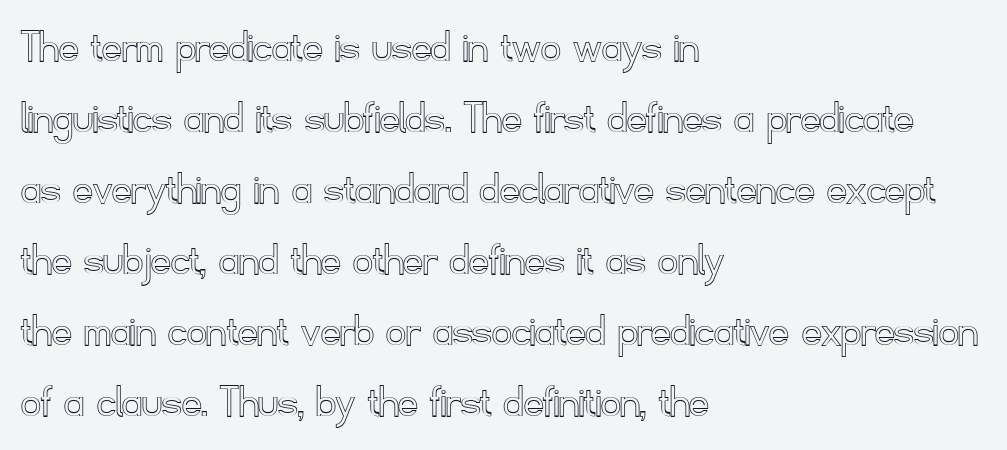
{"italic": "no", "width": "normal", "x_height": "small", "monospaced": "no", "underline": "no", "align": "left", "line_spacing": "normal", "line_spacing_ratio": 1.48, "letter_spacing": "normal", "letter_spacing_em": 0.0, "glyph_px": 48}
